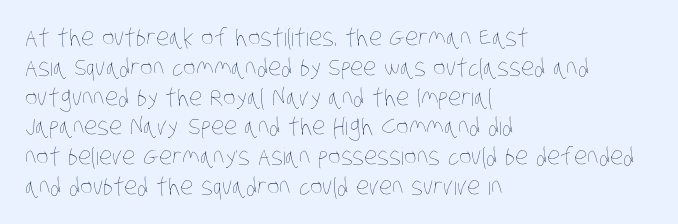
Q: Is the text bold? A: No.
Q: Is the text underlined? A: No.
Q: How is the paragraph aligned? A: Left-aligned.
Q: Is the spacing between letters normal or unusually wide? A: Normal.
